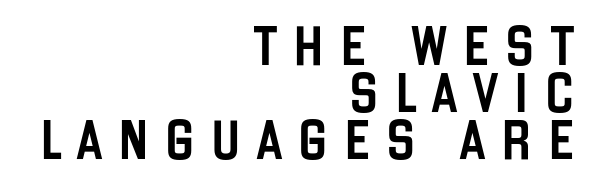
Q: Is the text italic (slanted)? A: No, it is upright.
Q: Is the typeface a serif or a sans-serif typeface? A: Sans-serif.
Q: Is the text underlined? A: No.
Q: How is the paragraph aligned? A: Right-aligned.
Q: Is the spacing between letters normal or unusually wide? A: Unusually wide.
Q: Width (condensed, normal, or wide)? A: Condensed.
Q: Stroke contrast? A: Low.
Q: x-height? A: Large.
Q: Monospaced? A: No.
